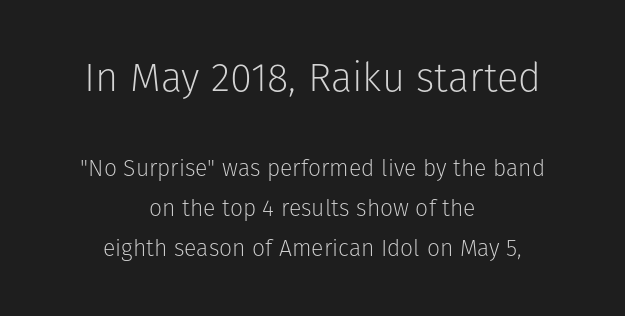
Q: Is the text bold? A: No.
Q: Is the text italic (slanted)? A: No, it is upright.
Q: Is the typeface a serif or a sans-serif typeface? A: Sans-serif.
Q: Is the text underlined? A: No.
Q: How is the paragraph aligned? A: Centered.
Q: Is the spacing between letters normal or unusually wide? A: Normal.
Q: Which block of text is set in a larger size, the first (top) or the second (bottom)? A: The first (top) one.
Q: Width (condensed, normal, or wide)? A: Normal.
Q: Stroke contrast? A: Low.
Q: x-height? A: Medium.
Q: Monospaced? A: No.
